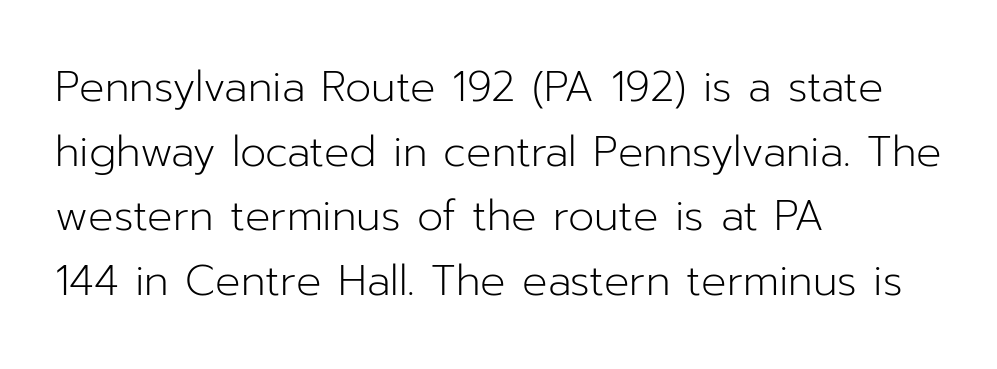
Q: Is the text bold? A: No.
Q: Is the text italic (slanted)? A: No, it is upright.
Q: Is the typeface a serif or a sans-serif typeface? A: Sans-serif.
Q: Is the text underlined? A: No.
Q: How is the paragraph aligned? A: Left-aligned.
Q: Is the spacing between letters normal or unusually wide? A: Normal.
Q: Is the spacing between lines tight, normal or loose? A: Normal.
Q: Width (condensed, normal, or wide)? A: Normal.
Q: Stroke contrast? A: Low.
Q: x-height? A: Medium.
Q: Monospaced? A: No.
